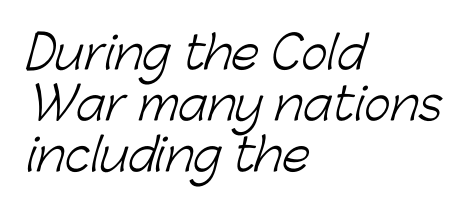
{"serif": "no", "bold": "no", "weight": "light", "width": "normal", "stroke_contrast": "low", "x_height": "medium", "monospaced": "no", "underline": "no", "align": "left", "line_spacing": "tight", "line_spacing_ratio": 1.13, "letter_spacing": "normal", "letter_spacing_em": 0.0, "glyph_px": 45}
